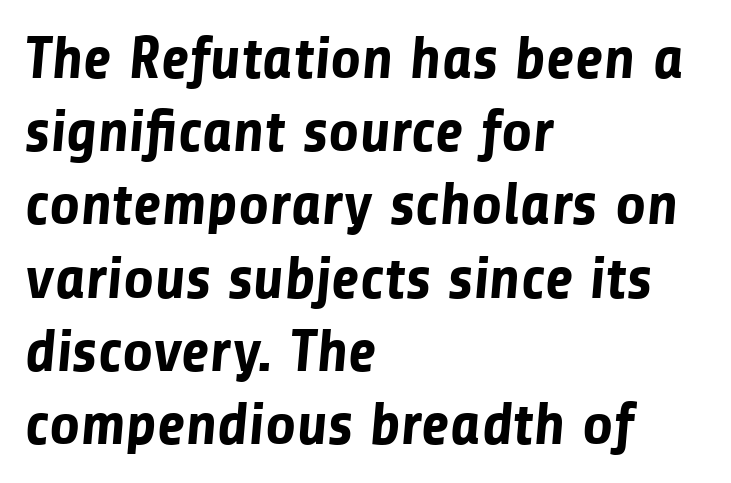
{"serif": "no", "bold": "yes", "weight": "bold", "width": "normal", "stroke_contrast": "low", "x_height": "medium", "monospaced": "no", "underline": "no", "align": "left", "line_spacing_ratio": 1.22, "letter_spacing": "normal", "letter_spacing_em": 0.0, "glyph_px": 60}
